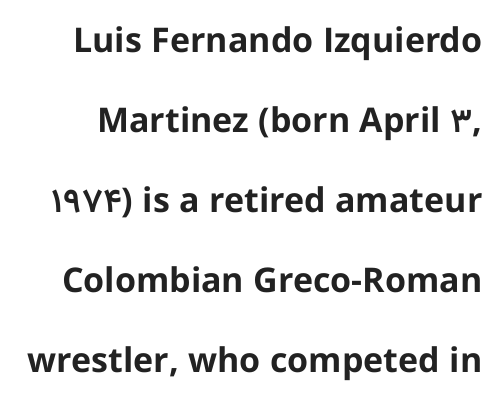
Q: Is the text bold? A: Yes.
Q: Is the text italic (slanted)? A: No, it is upright.
Q: Is the typeface a serif or a sans-serif typeface? A: Sans-serif.
Q: Is the text underlined? A: No.
Q: Is the spacing between letters normal or unusually wide? A: Normal.
Q: Is the spacing between lines tight, normal or loose? A: Loose.
Q: Width (condensed, normal, or wide)? A: Normal.
Q: Stroke contrast? A: Low.
Q: x-height? A: Medium.
Q: Monospaced? A: No.
